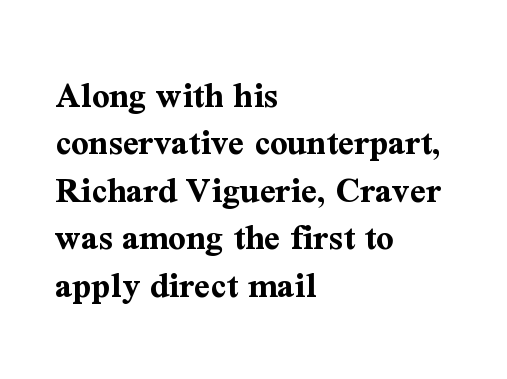
{"serif": "yes", "italic": "no", "bold": "yes", "weight": "bold", "width": "normal", "stroke_contrast": "medium", "x_height": "medium", "monospaced": "no", "underline": "no", "align": "left", "line_spacing": "normal", "line_spacing_ratio": 1.25, "letter_spacing": "normal", "letter_spacing_em": 0.0, "glyph_px": 38}
